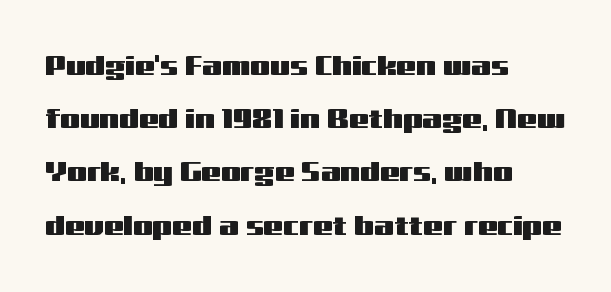
Q: Is the text italic (slanted)? A: No, it is upright.
Q: Is the typeface a serif or a sans-serif typeface? A: Sans-serif.
Q: Is the text underlined? A: No.
Q: How is the paragraph aligned? A: Left-aligned.
Q: Is the spacing between letters normal or unusually wide? A: Normal.
Q: Is the spacing between lines tight, normal or loose? A: Loose.
Q: Width (condensed, normal, or wide)? A: Wide.
Q: Stroke contrast? A: Medium.
Q: x-height? A: Medium.
Q: Monospaced? A: No.
